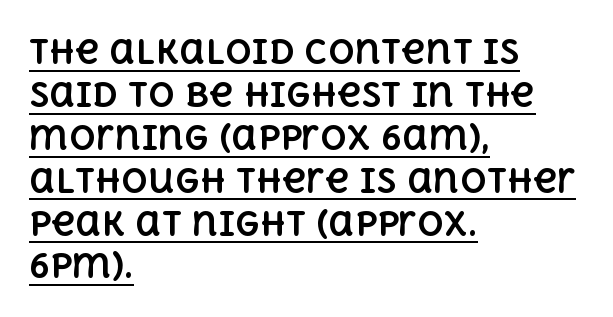
The image shows 33 px bold type, upright; set left-aligned, normal line spacing (1.3x), normal letter spacing, underlined; a large x-height.
